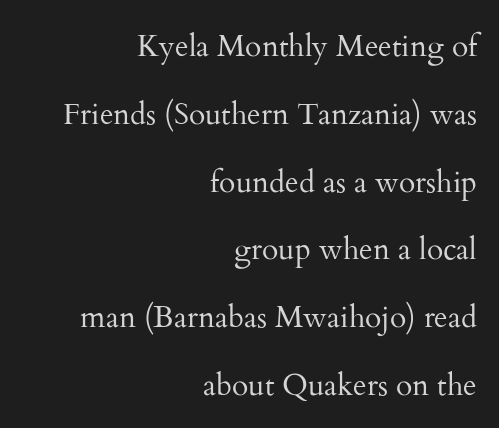
Q: Is the text bold? A: No.
Q: Is the text italic (slanted)? A: No, it is upright.
Q: Is the typeface a serif or a sans-serif typeface? A: Serif.
Q: Is the text underlined? A: No.
Q: How is the paragraph aligned? A: Right-aligned.
Q: Is the spacing between letters normal or unusually wide? A: Normal.
Q: Is the spacing between lines tight, normal or loose? A: Loose.
Q: Width (condensed, normal, or wide)? A: Normal.
Q: Stroke contrast? A: Medium.
Q: x-height? A: Small.
Q: Monospaced? A: No.
